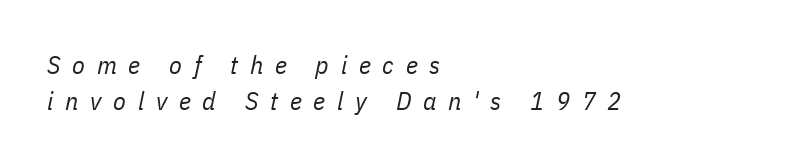
Q: Is the text bold? A: No.
Q: Is the text italic (slanted)? A: Yes, it leans right by about 11 degrees.
Q: Is the text underlined? A: No.
Q: How is the paragraph aligned? A: Left-aligned.
Q: Is the spacing between letters normal or unusually wide? A: Unusually wide.
Q: Is the spacing between lines tight, normal or loose? A: Normal.
